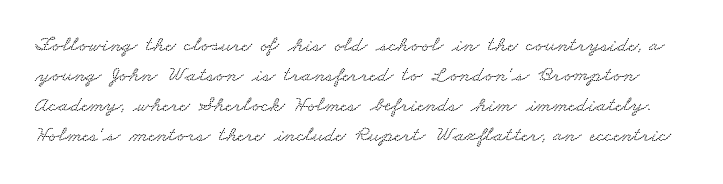
The space between consecutive lines is moderate. Descenders hang freely into open space. Honestly, the letter spacing is just normal — you wouldn't notice it.
